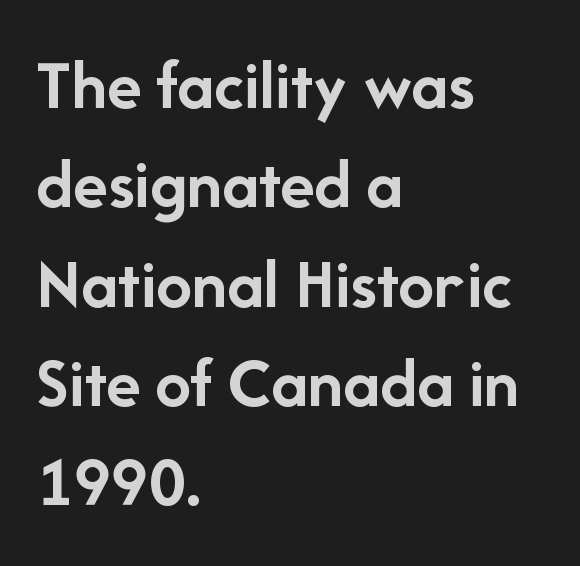
{"serif": "no", "italic": "no", "bold": "yes", "weight": "semibold", "width": "normal", "stroke_contrast": "low", "x_height": "medium", "monospaced": "no", "underline": "no", "align": "left", "line_spacing": "normal", "line_spacing_ratio": 1.38, "letter_spacing": "normal", "letter_spacing_em": 0.0, "glyph_px": 72}
